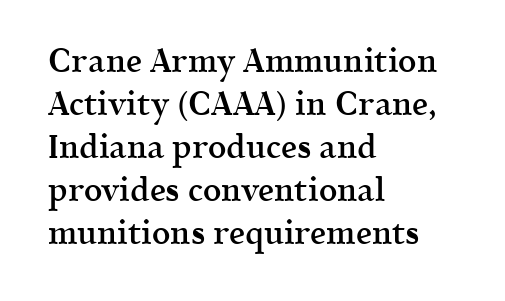
The image shows 32 px semibold serif type, upright; set left-aligned, normal line spacing (1.34x), normal letter spacing, not underlined; a medium x-height.
